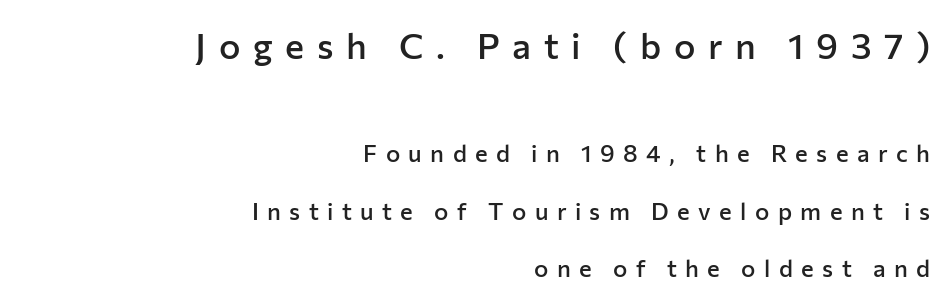
Q: Is the text bold? A: Semi-bold.
Q: Is the text italic (slanted)? A: No, it is upright.
Q: Is the typeface a serif or a sans-serif typeface? A: Sans-serif.
Q: Is the text underlined? A: No.
Q: How is the paragraph aligned? A: Right-aligned.
Q: Is the spacing between letters normal or unusually wide? A: Unusually wide.
Q: Is the spacing between lines tight, normal or loose? A: Loose.
Q: Which block of text is set in a larger size, the first (top) or the second (bottom)? A: The first (top) one.
Q: Width (condensed, normal, or wide)? A: Normal.
Q: Stroke contrast? A: Low.
Q: x-height? A: Medium.
Q: Monospaced? A: No.
